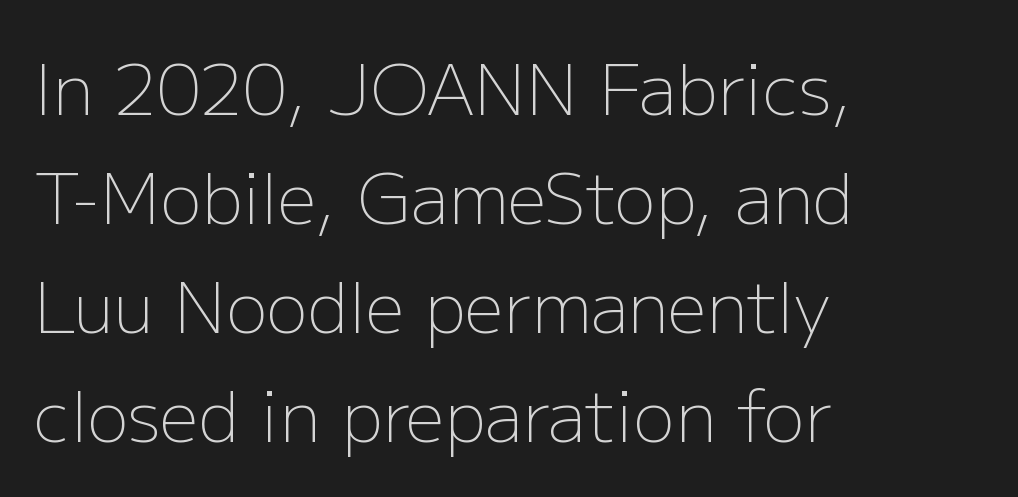
The image shows 69 px light sans-serif type, upright; set left-aligned, normal line spacing (1.58x), normal letter spacing, not underlined; low stroke contrast and a medium x-height.
